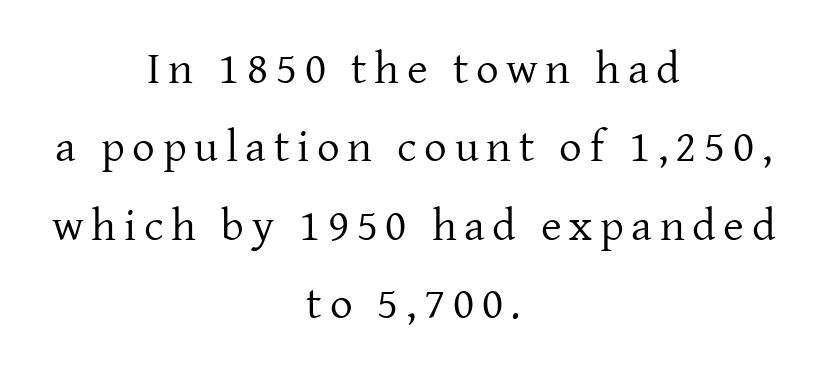
Q: Is the text bold? A: No.
Q: Is the text italic (slanted)? A: No, it is upright.
Q: Is the typeface a serif or a sans-serif typeface? A: Serif.
Q: Is the text underlined? A: No.
Q: How is the paragraph aligned? A: Centered.
Q: Width (condensed, normal, or wide)? A: Normal.
Q: Stroke contrast? A: Low.
Q: x-height? A: Medium.
Q: Monospaced? A: No.
